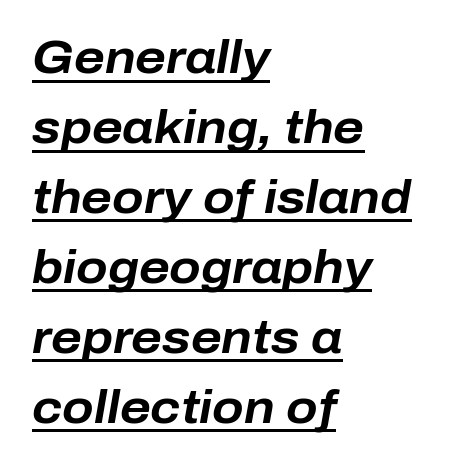
{"italic": "yes", "lean": "right", "slant_degrees": 10, "bold": "yes", "weight": "bold", "width": "normal", "stroke_contrast": "low", "x_height": "medium", "monospaced": "no", "underline": "yes", "align": "left", "line_spacing": "normal", "line_spacing_ratio": 1.52, "letter_spacing": "normal", "letter_spacing_em": 0.0, "glyph_px": 46}
